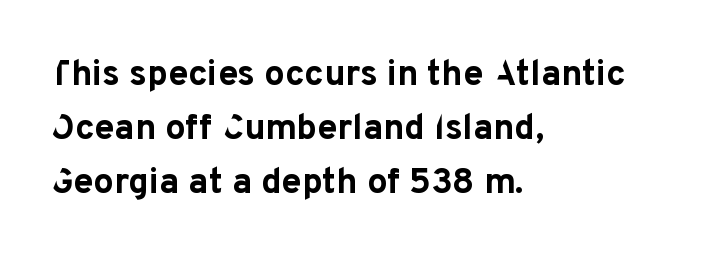
The image shows 36 px bold sans-serif type, upright; set left-aligned, normal line spacing (1.5x), normal letter spacing, not underlined; low stroke contrast and a medium x-height.
